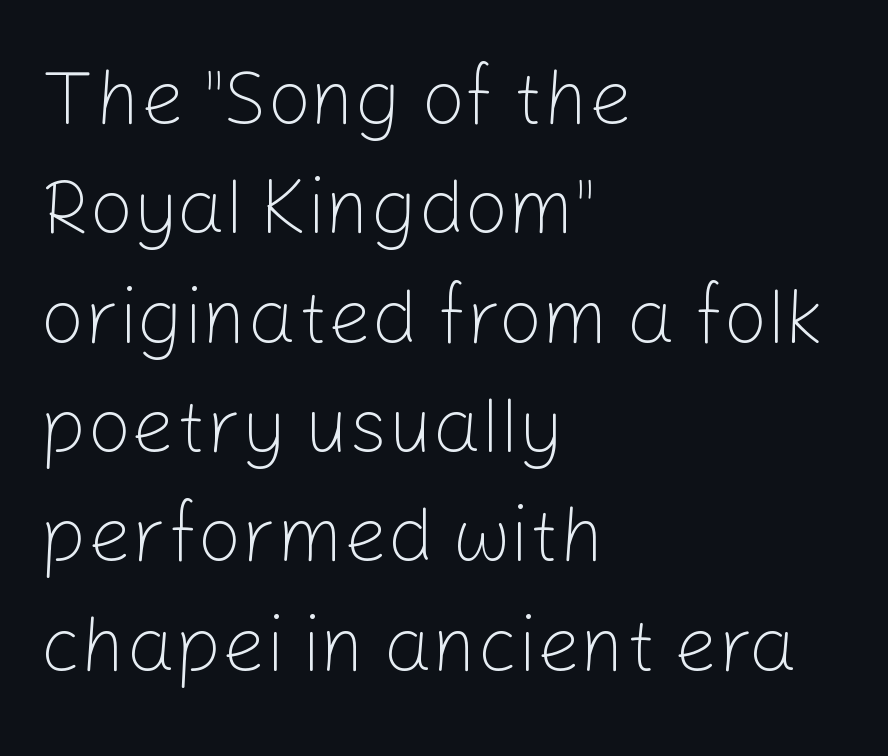
The image shows 77 px light sans-serif type, upright; set left-aligned, normal line spacing (1.42x), normal letter spacing, not underlined; low stroke contrast and a medium x-height.
